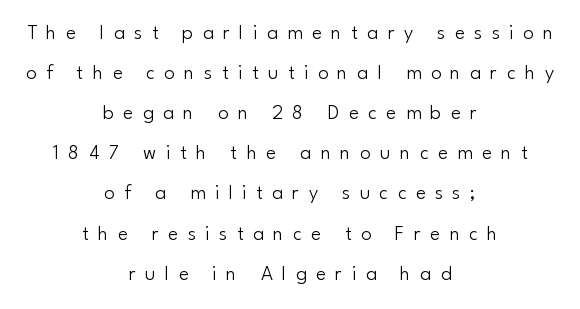
Q: Is the text bold? A: No.
Q: Is the text italic (slanted)? A: No, it is upright.
Q: Is the text underlined? A: No.
Q: How is the paragraph aligned? A: Centered.
Q: Is the spacing between letters normal or unusually wide? A: Unusually wide.
Q: Is the spacing between lines tight, normal or loose? A: Loose.
